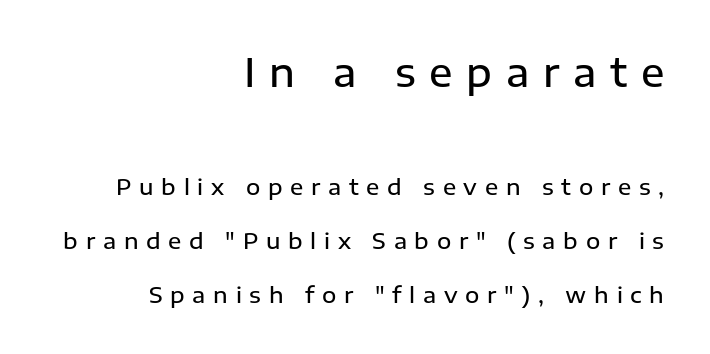
{"serif": "no", "italic": "no", "bold": "semi", "weight": "semibold", "width": "normal", "stroke_contrast": "low", "x_height": "medium", "monospaced": "no", "underline": "no", "align": "right", "line_spacing": "loose", "line_spacing_ratio": 2.44, "letter_spacing": "wide", "letter_spacing_em": 0.35, "larger_block": "first", "size_ratio": 1.77, "glyph_px": 39}
